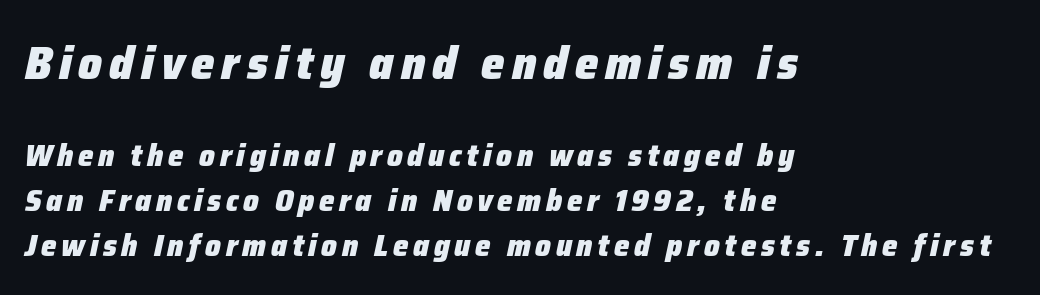
Slant detected: the letters are inclined. Vertical spacing — default. How heavy is the stroke? Heavy — this is a bold. The passage shown is typed in a proportional face where columns would drift. The first block has been scaled up relative to the second. Honestly, there is no underline to notice here at all.
